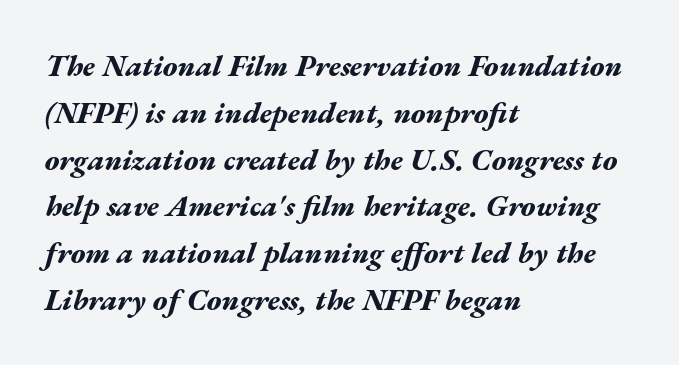
Q: Is the text bold? A: Yes.
Q: Is the text italic (slanted)? A: Yes, it leans right by about 17 degrees.
Q: Is the text underlined? A: No.
Q: How is the paragraph aligned? A: Left-aligned.
Q: Is the spacing between letters normal or unusually wide? A: Normal.
Q: Is the spacing between lines tight, normal or loose? A: Normal.
Q: Width (condensed, normal, or wide)? A: Wide.
Q: Stroke contrast? A: Medium.
Q: x-height? A: Medium.
Q: Monospaced? A: No.
